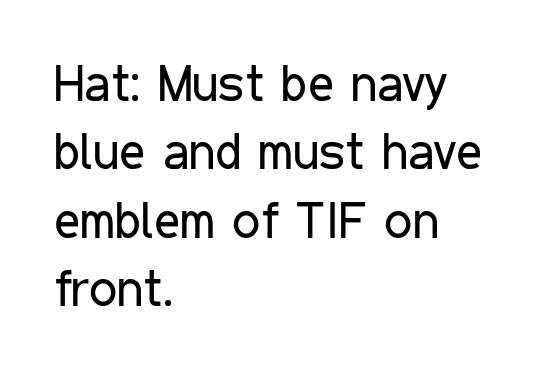
{"serif": "no", "italic": "no", "bold": "no", "weight": "regular", "width": "condensed", "stroke_contrast": "low", "x_height": "medium", "monospaced": "no", "underline": "no", "align": "left", "line_spacing": "normal", "line_spacing_ratio": 1.37, "letter_spacing": "normal", "letter_spacing_em": 0.0, "glyph_px": 50}
